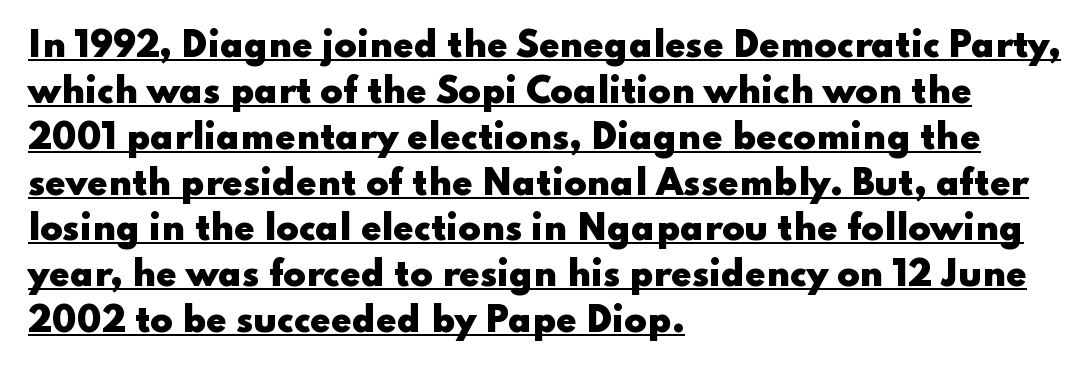
Q: Is the text bold? A: Yes.
Q: Is the text italic (slanted)? A: No, it is upright.
Q: Is the typeface a serif or a sans-serif typeface? A: Sans-serif.
Q: Is the text underlined? A: Yes.
Q: How is the paragraph aligned? A: Left-aligned.
Q: Is the spacing between letters normal or unusually wide? A: Normal.
Q: Is the spacing between lines tight, normal or loose? A: Normal.
Q: Width (condensed, normal, or wide)? A: Wide.
Q: Stroke contrast? A: Low.
Q: x-height? A: Small.
Q: Monospaced? A: No.
